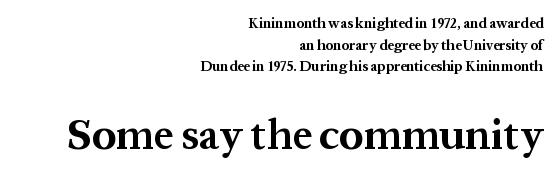
Descenders hang freely into open space. The composition opens small and finishes big. Tall strokes in this sample are plumb rather than angled. The letters advance in unequal steps, a hallmark of proportional type.
